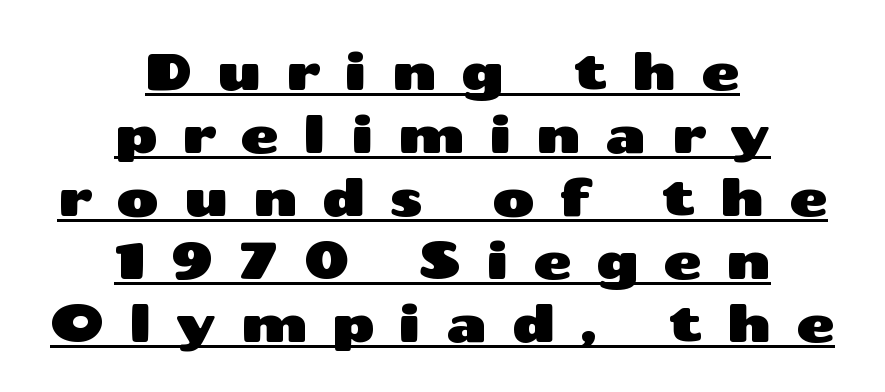
Q: Is the text italic (slanted)? A: No, it is upright.
Q: Is the typeface a serif or a sans-serif typeface? A: Sans-serif.
Q: Is the text underlined? A: Yes.
Q: How is the paragraph aligned? A: Centered.
Q: Is the spacing between letters normal or unusually wide? A: Unusually wide.
Q: Width (condensed, normal, or wide)? A: Wide.
Q: Stroke contrast? A: Medium.
Q: x-height? A: Medium.
Q: Monospaced? A: No.
